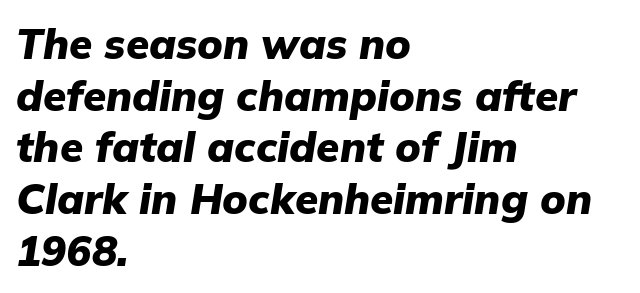
The text carries the slant typical of an italic or oblique font. How heavy is the stroke? Heavy — this is a bold. The passage shown has conventional tracking throughout. The passage shown is typed in a proportional face where columns would drift. Descender tails drop into unmarked territory. The setting favours the left margin, as ordinary paragraphs usually do.
